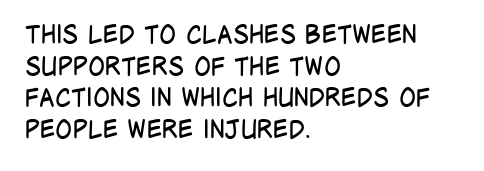
The image shows 25 px text type, upright; set left-aligned, normal line spacing (1.27x), normal letter spacing, not underlined.
